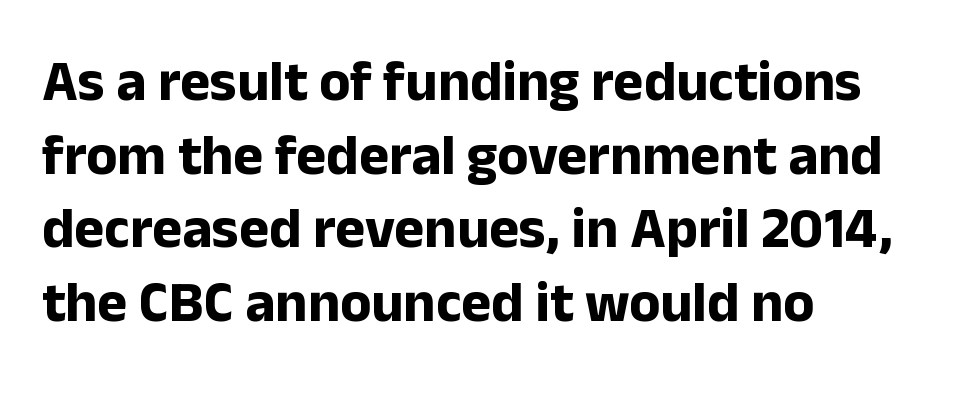
Q: Is the text bold? A: Yes.
Q: Is the text italic (slanted)? A: No, it is upright.
Q: Is the typeface a serif or a sans-serif typeface? A: Sans-serif.
Q: Is the text underlined? A: No.
Q: How is the paragraph aligned? A: Left-aligned.
Q: Is the spacing between letters normal or unusually wide? A: Normal.
Q: Is the spacing between lines tight, normal or loose? A: Normal.
Q: Width (condensed, normal, or wide)? A: Normal.
Q: Stroke contrast? A: Low.
Q: x-height? A: Medium.
Q: Monospaced? A: No.
